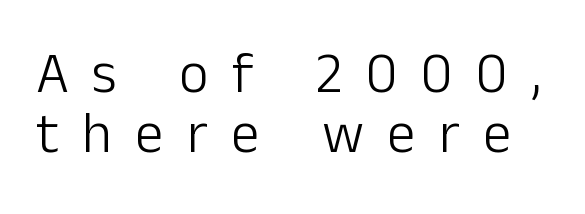
{"serif": "no", "italic": "no", "bold": "no", "weight": "light", "width": "normal", "stroke_contrast": "low", "x_height": "medium", "monospaced": "no", "underline": "no", "line_spacing": "tight", "line_spacing_ratio": 1.06, "letter_spacing": "wide", "letter_spacing_em": 0.41, "glyph_px": 57}
